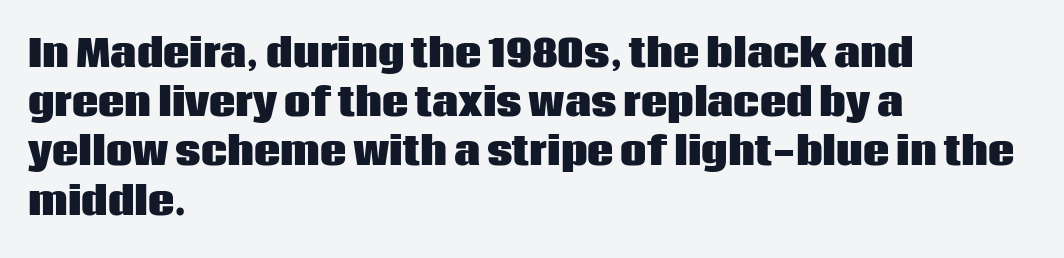
Q: Is the text bold? A: Yes.
Q: Is the text italic (slanted)? A: No, it is upright.
Q: Is the typeface a serif or a sans-serif typeface? A: Sans-serif.
Q: Is the text underlined? A: No.
Q: How is the paragraph aligned? A: Left-aligned.
Q: Is the spacing between letters normal or unusually wide? A: Normal.
Q: Is the spacing between lines tight, normal or loose? A: Normal.
Q: Width (condensed, normal, or wide)? A: Normal.
Q: Stroke contrast? A: Low.
Q: x-height? A: Large.
Q: Monospaced? A: No.
